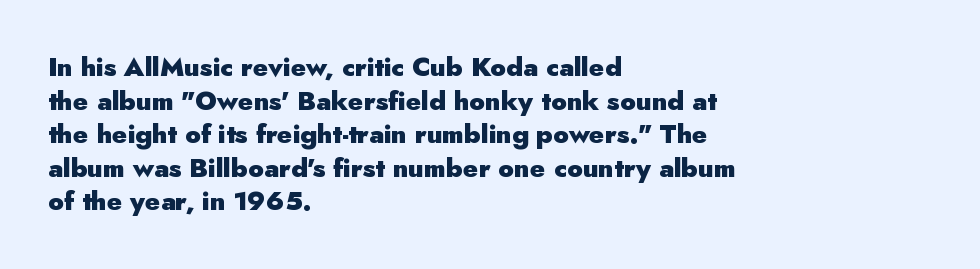
The image shows 26 px bold type, upright; set left-aligned, normal line spacing (1.29x), normal letter spacing, not underlined.
